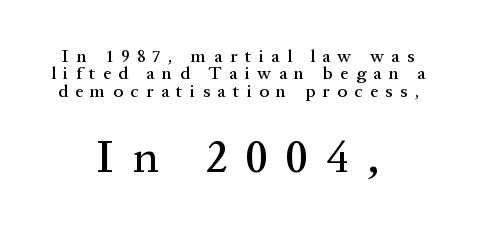
Q: Is the text italic (slanted)? A: No, it is upright.
Q: Is the typeface a serif or a sans-serif typeface? A: Serif.
Q: Is the text underlined? A: No.
Q: How is the paragraph aligned? A: Centered.
Q: Is the spacing between letters normal or unusually wide? A: Unusually wide.
Q: Is the spacing between lines tight, normal or loose? A: Tight.
Q: Which block of text is set in a larger size, the first (top) or the second (bottom)? A: The second (bottom) one.
Q: Width (condensed, normal, or wide)? A: Normal.
Q: Stroke contrast? A: Medium.
Q: x-height? A: Medium.
Q: Monospaced? A: No.
